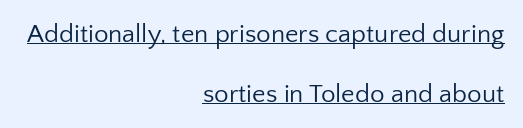
{"italic": "no", "bold": "no", "underline": "yes", "align": "right", "line_spacing": "loose", "line_spacing_ratio": 2.3, "letter_spacing": "normal", "letter_spacing_em": 0.0, "glyph_px": 26}
